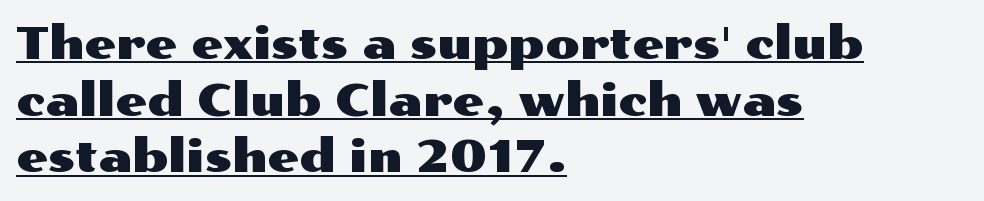
The image shows 45 px wide sans-serif type, upright; set left-aligned, normal line spacing (1.26x), normal letter spacing, underlined; medium stroke contrast and a medium x-height.
